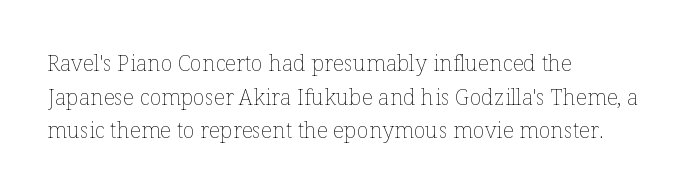
Unbolded letterforms with no extra heft. The letterforms sit shoulder to shoulder at normal distance. Line spacing here is normal. Glance below the letters and you will spot only blank space. Visually the block forms a straight wall on the left and a jagged coastline on the right.
